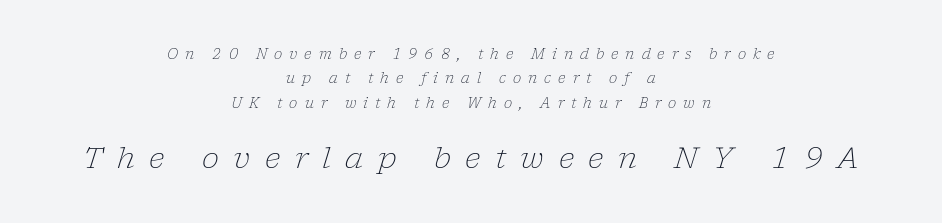
{"serif": "yes", "italic": "yes", "lean": "right", "slant_degrees": 17, "bold": "no", "weight": "light", "width": "normal", "stroke_contrast": "low", "x_height": "medium", "monospaced": "no", "underline": "no", "align": "center", "line_spacing_ratio": 1.75, "letter_spacing": "wide", "letter_spacing_em": 0.5, "larger_block": "second", "size_ratio": 2.07, "glyph_px": 29}
